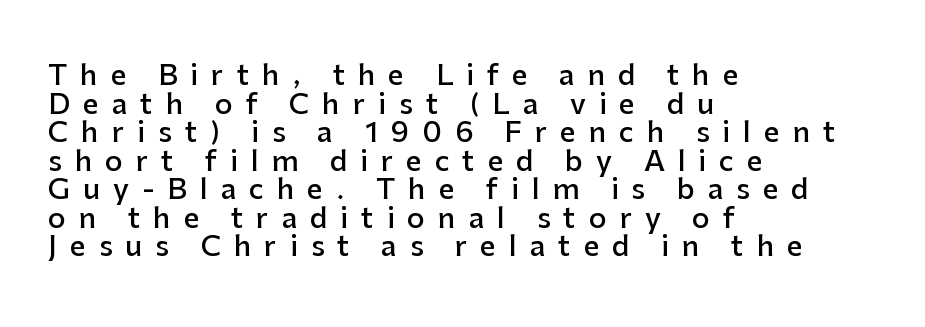
The image shows 28 px semibold sans-serif type, upright; set left-aligned, tight line spacing (1.02x), unusually wide letter spacing (+0.46 em), not underlined; low stroke contrast and a medium x-height.
